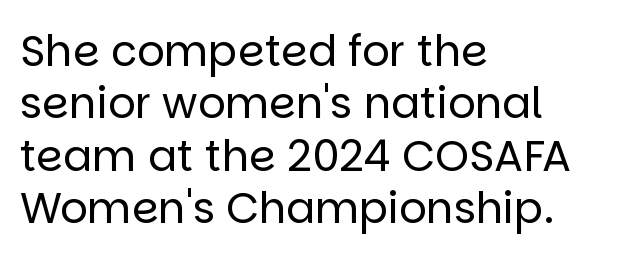
Q: Is the text bold? A: No.
Q: Is the text italic (slanted)? A: No, it is upright.
Q: Is the typeface a serif or a sans-serif typeface? A: Sans-serif.
Q: Is the text underlined? A: No.
Q: How is the paragraph aligned? A: Left-aligned.
Q: Is the spacing between letters normal or unusually wide? A: Normal.
Q: Width (condensed, normal, or wide)? A: Normal.
Q: Stroke contrast? A: Low.
Q: x-height? A: Large.
Q: Monospaced? A: No.
